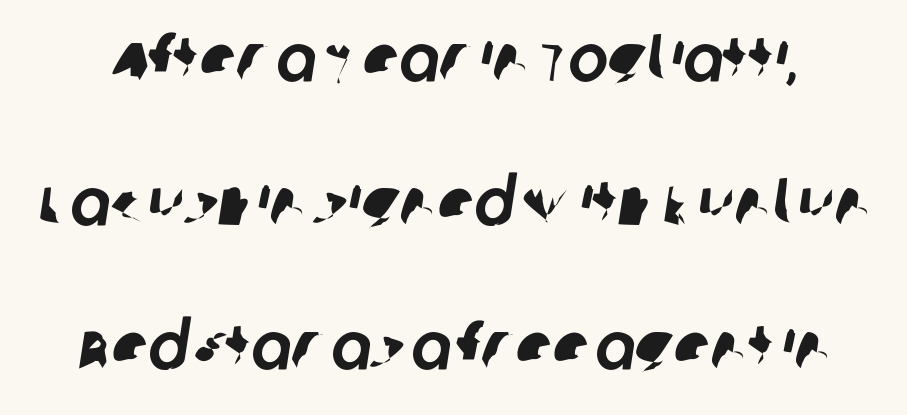
Regarding leading, the lines here are spaced well apart. Nobody touched the tracking dial on this one. The passage shown is typed in a proportional face where columns would drift. Has an underline been added? It has not.
